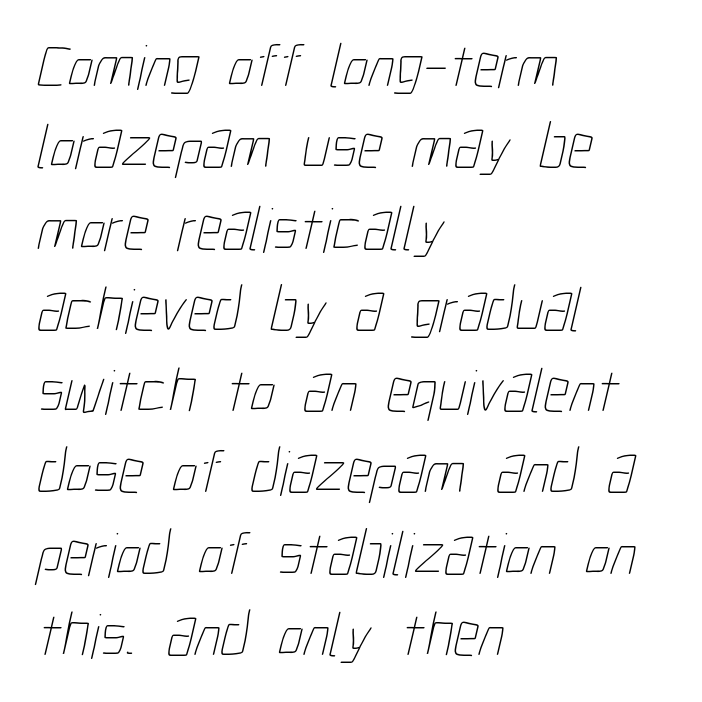
{"bold": "no", "weight": "thin", "width": "condensed", "stroke_contrast": "low", "x_height": "medium", "monospaced": "no", "underline": "no", "align": "left", "line_spacing": "normal", "line_spacing_ratio": 1.27, "letter_spacing": "normal", "letter_spacing_em": 0.0, "glyph_px": 64}
